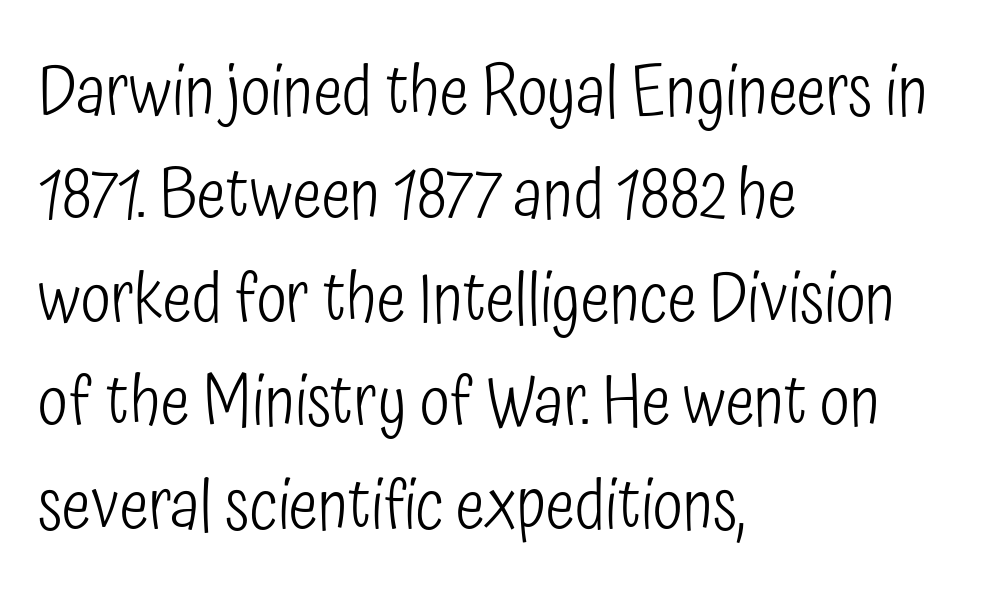
Q: Is the text bold? A: No.
Q: Is the text italic (slanted)? A: No, it is upright.
Q: Is the typeface a serif or a sans-serif typeface? A: Sans-serif.
Q: Is the text underlined? A: No.
Q: How is the paragraph aligned? A: Left-aligned.
Q: Is the spacing between letters normal or unusually wide? A: Normal.
Q: Is the spacing between lines tight, normal or loose? A: Normal.
Q: Width (condensed, normal, or wide)? A: Condensed.
Q: Stroke contrast? A: Low.
Q: x-height? A: Medium.
Q: Monospaced? A: No.
